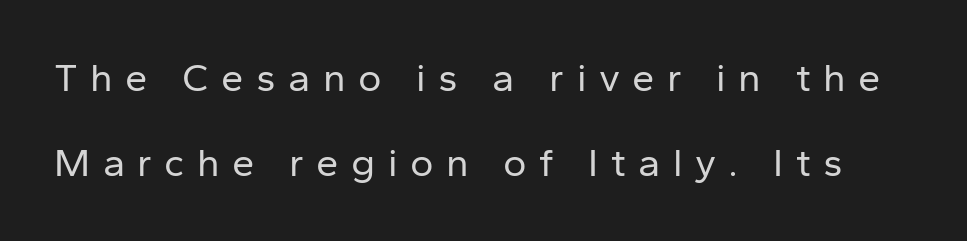
Is the type heavy? It reads as light-to-regular instead. Quick note: not italic, upright. The designer went with a sans here, leaving each stem footless. A typesetter would call this heavily tracked-out type. A clean baseline with only descenders dipping below it. The passage shown is typed in a proportional face where columns would drift.
